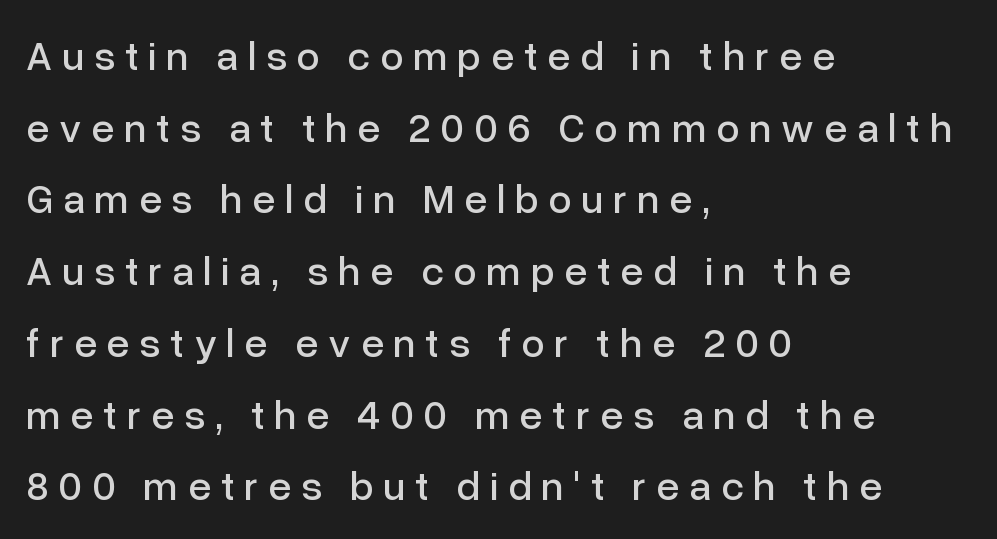
Q: Is the text italic (slanted)? A: No, it is upright.
Q: Is the typeface a serif or a sans-serif typeface? A: Sans-serif.
Q: Is the text underlined? A: No.
Q: How is the paragraph aligned? A: Left-aligned.
Q: Is the spacing between letters normal or unusually wide? A: Unusually wide.
Q: Width (condensed, normal, or wide)? A: Normal.
Q: Stroke contrast? A: Low.
Q: x-height? A: Medium.
Q: Monospaced? A: No.
